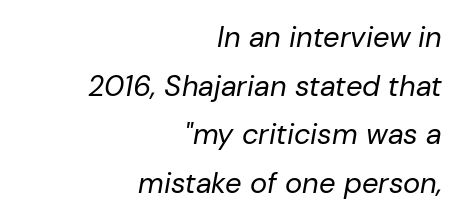
Q: Is the text bold? A: No.
Q: Is the text italic (slanted)? A: Yes, it leans right by about 10 degrees.
Q: Is the text underlined? A: No.
Q: How is the paragraph aligned? A: Right-aligned.
Q: Is the spacing between letters normal or unusually wide? A: Normal.
Q: Is the spacing between lines tight, normal or loose? A: Normal.
Q: Width (condensed, normal, or wide)? A: Normal.
Q: Stroke contrast? A: Low.
Q: x-height? A: Medium.
Q: Monospaced? A: No.
